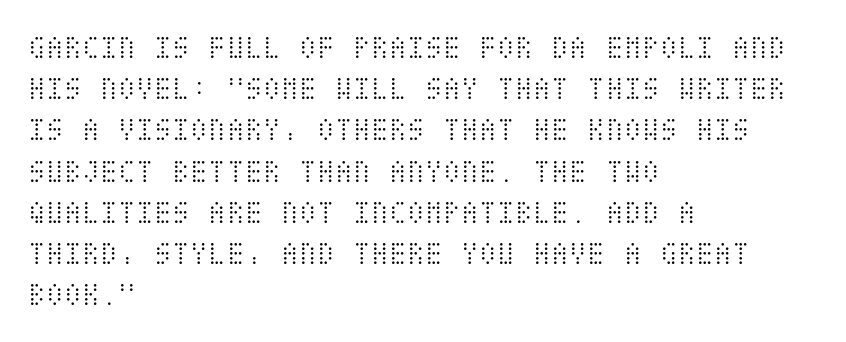
{"italic": "no", "bold": "no", "weight": "light", "width": "condensed", "stroke_contrast": "medium", "x_height": "large", "underline": "no", "align": "left", "line_spacing": "normal", "line_spacing_ratio": 1.25, "letter_spacing": "normal", "letter_spacing_em": 0.0, "glyph_px": 33}
